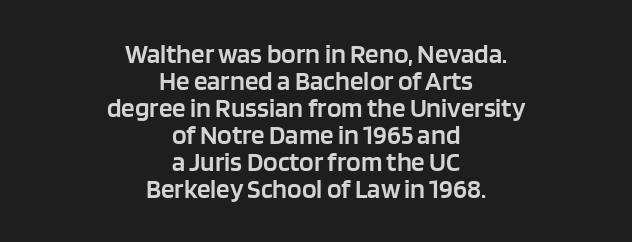
Observe the ordinary spacing: letters are neighbours, not strangers. This sample uses an upright cut, with every glyph sitting square on the baseline. Notice how descenders almost collide with the ascenders below — that's tight leading. No word sits above an underline.
